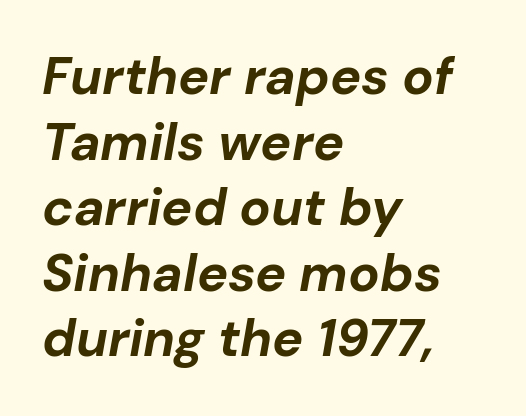
The rendering anchors every line to the left-hand side. Do the characters align in a grid? No, the font is proportional. There's an unmistakable incline to the writing here. Default kerning and tracking; the words read as compact shapes. The space directly below the letters is spotless. Is there much room between lines? A standard amount, neither cramped nor airy.
